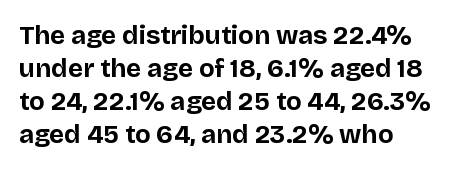
{"italic": "no", "bold": "yes", "underline": "no", "align": "left", "line_spacing": "normal", "line_spacing_ratio": 1.27, "letter_spacing": "normal", "letter_spacing_em": 0.0, "glyph_px": 26}
